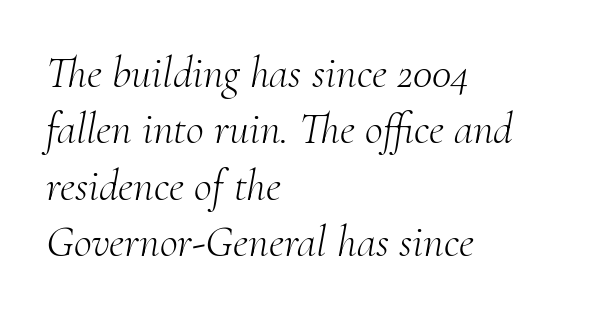
{"serif": "yes", "italic": "yes", "lean": "right", "slant_degrees": 10, "bold": "no", "weight": "light", "width": "normal", "stroke_contrast": "medium", "x_height": "small", "monospaced": "no", "underline": "no", "align": "left", "line_spacing": "normal", "line_spacing_ratio": 1.28, "letter_spacing": "normal", "letter_spacing_em": 0.0, "glyph_px": 44}
